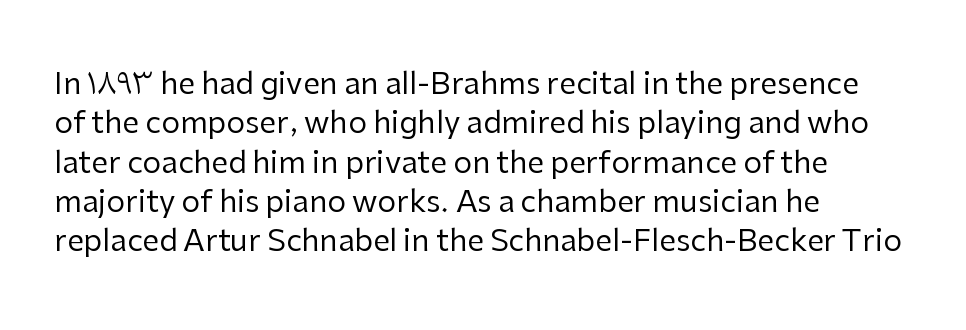
The image shows 30 px regular-weight sans-serif type, upright; set left-aligned, normal line spacing (1.31x), normal letter spacing, not underlined; low stroke contrast and a medium x-height.
